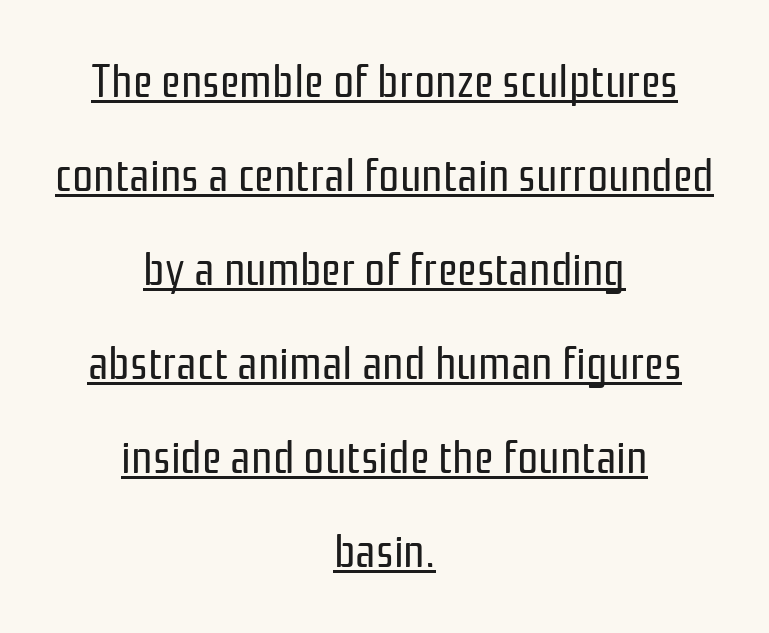
The image shows 47 px regular-weight, condensed sans-serif type, upright; set centered, loose line spacing (2.0x), normal letter spacing, underlined; low stroke contrast and a medium x-height.
